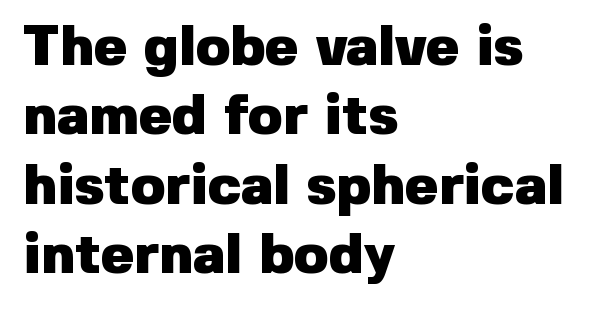
The image shows 56 px heavy sans-serif type, upright; set left-aligned, line spacing 1.24x, normal letter spacing, not underlined; low stroke contrast and a medium x-height.
